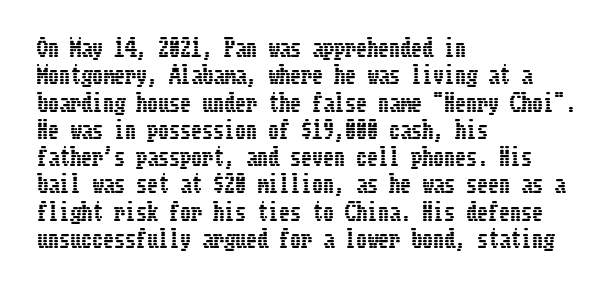
{"italic": "no", "underline": "no", "align": "left", "line_spacing_ratio": 1.24, "letter_spacing": "normal", "letter_spacing_em": 0.0, "glyph_px": 22}
